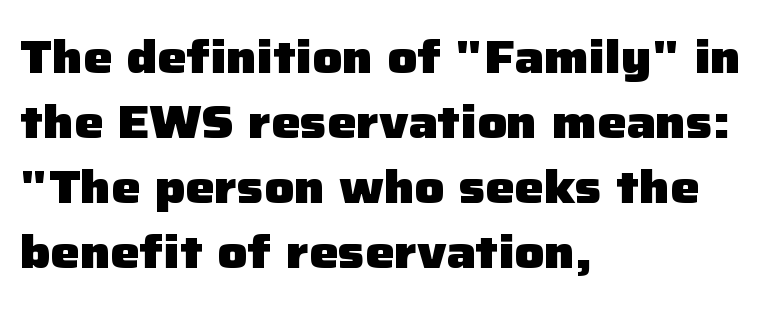
Q: Is the text bold? A: Yes.
Q: Is the text italic (slanted)? A: No, it is upright.
Q: Is the typeface a serif or a sans-serif typeface? A: Sans-serif.
Q: Is the text underlined? A: No.
Q: How is the paragraph aligned? A: Left-aligned.
Q: Is the spacing between letters normal or unusually wide? A: Normal.
Q: Is the spacing between lines tight, normal or loose? A: Normal.
Q: Width (condensed, normal, or wide)? A: Normal.
Q: Stroke contrast? A: Low.
Q: x-height? A: Medium.
Q: Monospaced? A: No.
